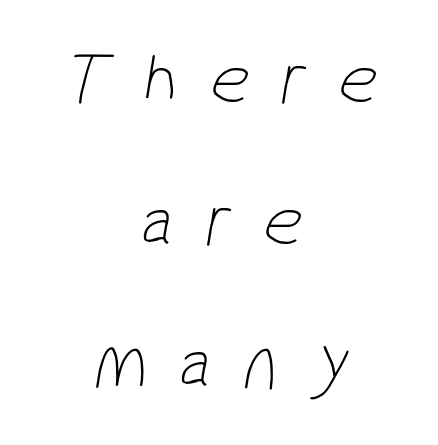
Only glyphs here, with clear space below each row. Stems here are at most as thick as an everyday book face. Layout note: lines centered. The line texture is sparse and dotted thanks to wide tracking. Nothing sits at the stroke ends, so this counts as sans-serif.
